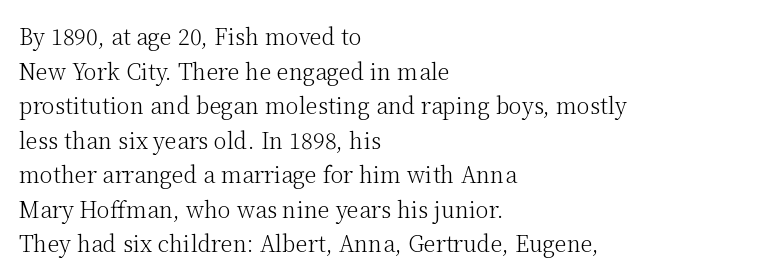
{"italic": "no", "bold": "no", "underline": "no", "align": "left", "line_spacing": "normal", "line_spacing_ratio": 1.57, "letter_spacing": "normal", "letter_spacing_em": 0.0, "glyph_px": 22}
